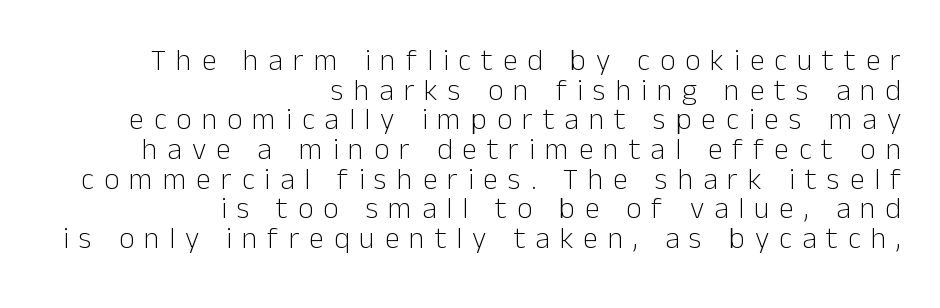
The image shows 30 px light sans-serif type, upright; set right-aligned, tight line spacing (0.99x), unusually wide letter spacing (+0.33 em), not underlined; low stroke contrast and a medium x-height.
